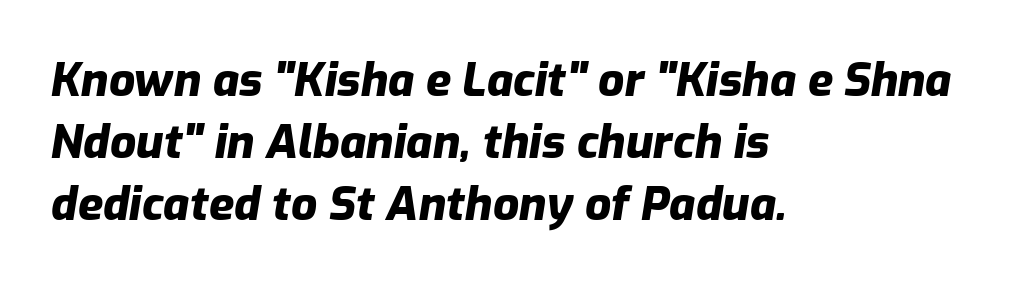
{"italic": "yes", "lean": "right", "slant_degrees": 9, "bold": "yes", "weight": "heavy", "width": "normal", "stroke_contrast": "low", "x_height": "medium", "monospaced": "no", "underline": "no", "align": "left", "line_spacing": "normal", "line_spacing_ratio": 1.35, "letter_spacing": "normal", "letter_spacing_em": 0.0, "glyph_px": 46}
